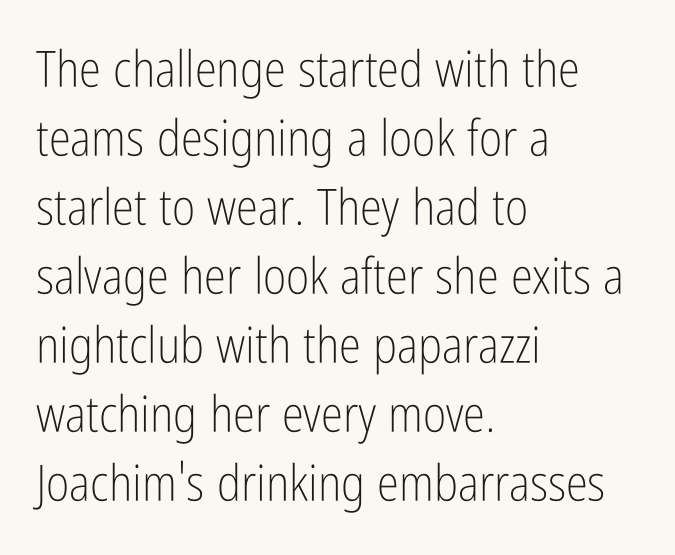
The image shows 50 px light, condensed sans-serif type, upright; set left-aligned, normal line spacing (1.38x), normal letter spacing, not underlined; low stroke contrast and a medium x-height.
